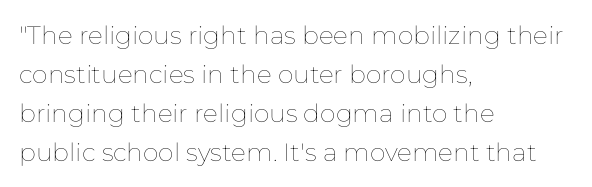
The image shows 25 px text type, upright; set left-aligned, normal line spacing (1.56x), normal letter spacing, not underlined.
